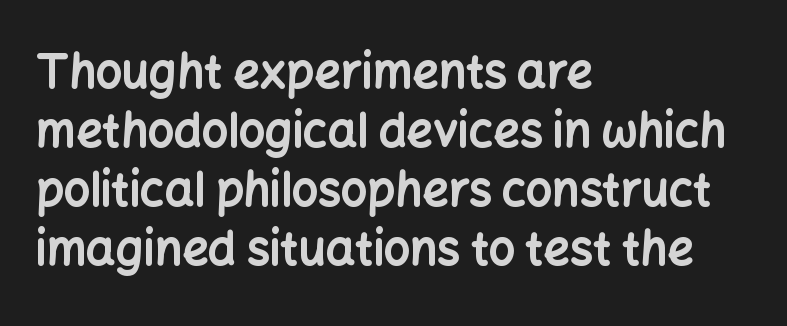
{"serif": "no", "italic": "no", "bold": "yes", "weight": "bold", "width": "normal", "stroke_contrast": "low", "x_height": "medium", "monospaced": "no", "underline": "no", "align": "left", "line_spacing": "normal", "line_spacing_ratio": 1.28, "letter_spacing": "normal", "letter_spacing_em": 0.0, "glyph_px": 46}
